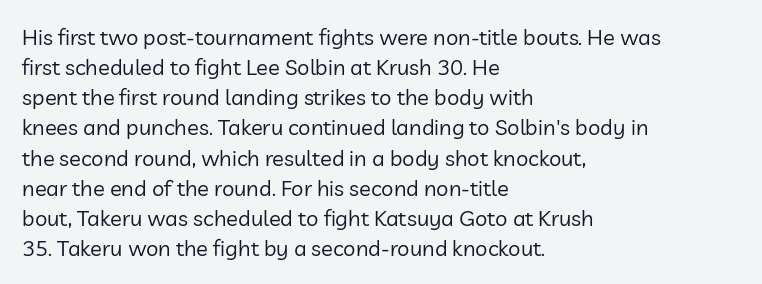
Q: Is the text bold? A: No.
Q: Is the text italic (slanted)? A: No, it is upright.
Q: Is the text underlined? A: No.
Q: How is the paragraph aligned? A: Left-aligned.
Q: Is the spacing between letters normal or unusually wide? A: Normal.
Q: Is the spacing between lines tight, normal or loose? A: Normal.
